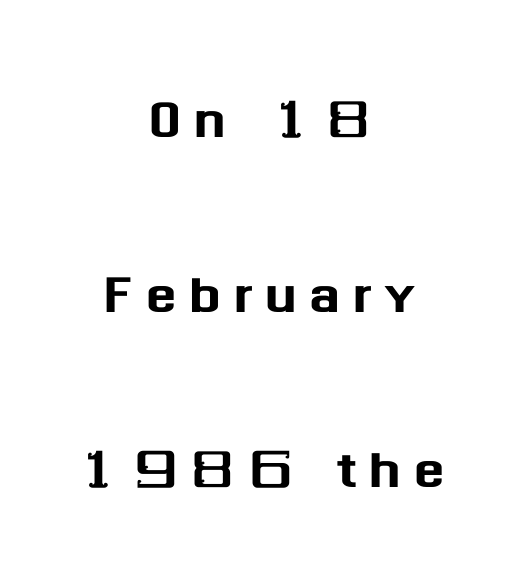
{"serif": "no", "italic": "no", "width": "normal", "stroke_contrast": "medium", "x_height": "medium", "monospaced": "no", "underline": "no", "align": "center", "line_spacing": "loose", "line_spacing_ratio": 2.43, "glyph_px": 72}
